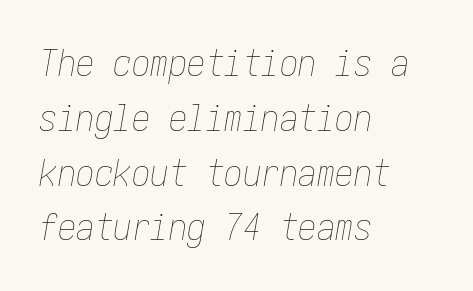
{"italic": "yes", "lean": "right", "slant_degrees": 10, "bold": "no", "weight": "thin", "width": "condensed", "stroke_contrast": "low", "x_height": "medium", "underline": "no", "align": "left", "line_spacing": "normal", "line_spacing_ratio": 1.48, "letter_spacing": "normal", "letter_spacing_em": 0.0, "glyph_px": 37}
